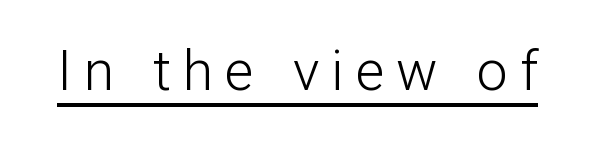
Q: Is the text bold? A: No.
Q: Is the text italic (slanted)? A: No, it is upright.
Q: Is the typeface a serif or a sans-serif typeface? A: Sans-serif.
Q: Is the text underlined? A: Yes.
Q: Is the spacing between letters normal or unusually wide? A: Unusually wide.
Q: Width (condensed, normal, or wide)? A: Normal.
Q: Stroke contrast? A: Low.
Q: x-height? A: Medium.
Q: Monospaced? A: No.
